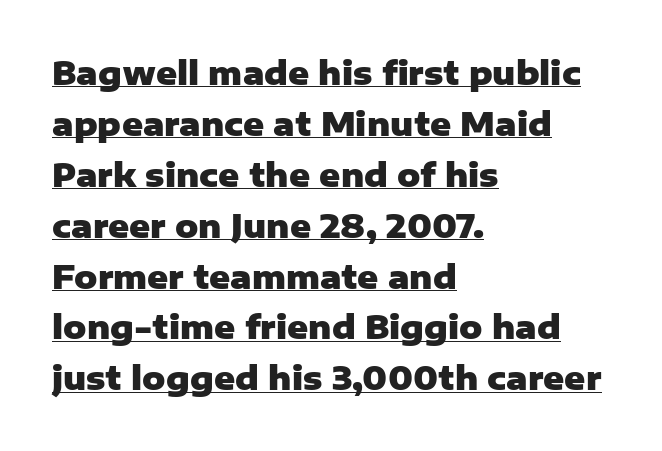
The image shows 32 px heavy sans-serif type, upright; set left-aligned, normal line spacing (1.59x), normal letter spacing, underlined; low stroke contrast and a medium x-height.
